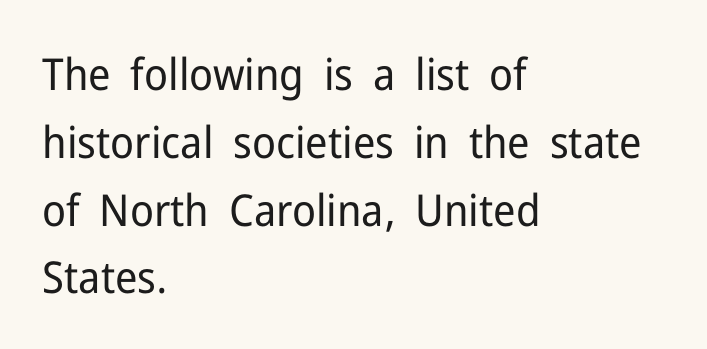
{"serif": "no", "italic": "no", "bold": "no", "weight": "regular", "width": "normal", "stroke_contrast": "low", "x_height": "medium", "monospaced": "no", "underline": "no", "align": "left", "line_spacing": "normal", "line_spacing_ratio": 1.54, "letter_spacing": "normal", "letter_spacing_em": 0.0, "glyph_px": 44}
